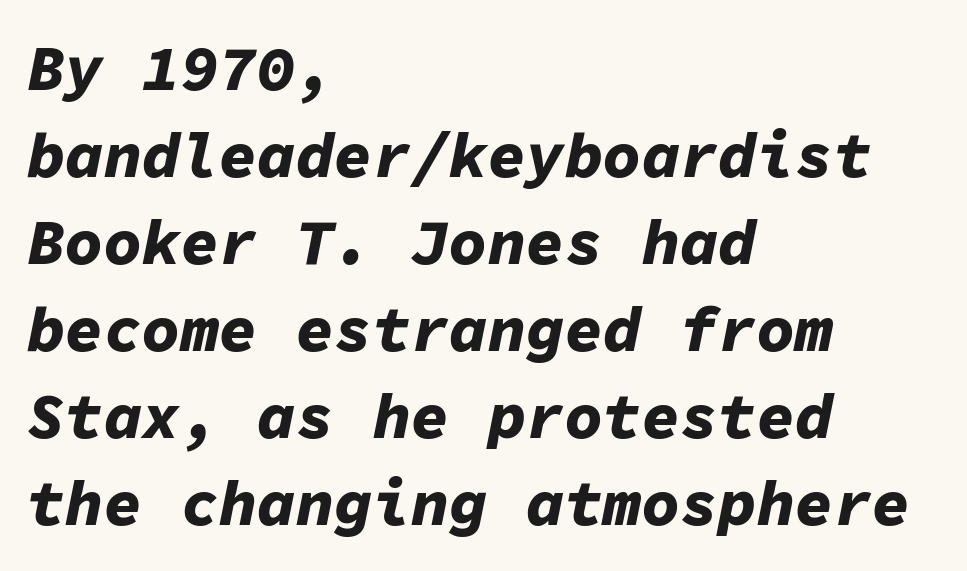
Q: Is the text bold? A: Yes.
Q: Is the text italic (slanted)? A: Yes, it leans right by about 11 degrees.
Q: Is the text underlined? A: No.
Q: How is the paragraph aligned? A: Left-aligned.
Q: Is the spacing between letters normal or unusually wide? A: Normal.
Q: Is the spacing between lines tight, normal or loose? A: Normal.
Q: Width (condensed, normal, or wide)? A: Normal.
Q: Stroke contrast? A: Low.
Q: x-height? A: Medium.
Q: Monospaced? A: Yes.
